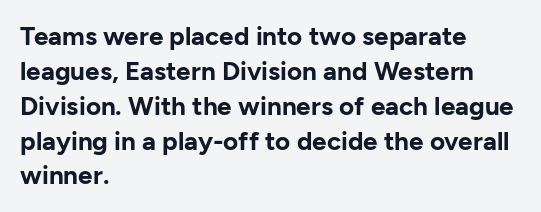
The image shows 26 px bold type, upright; set left-aligned, normal line spacing (1.34x), normal letter spacing, not underlined.
